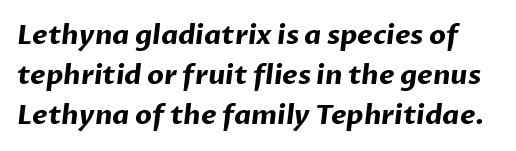
The image shows 27 px bold type; set normal line spacing (1.48x), normal letter spacing, not underlined.
